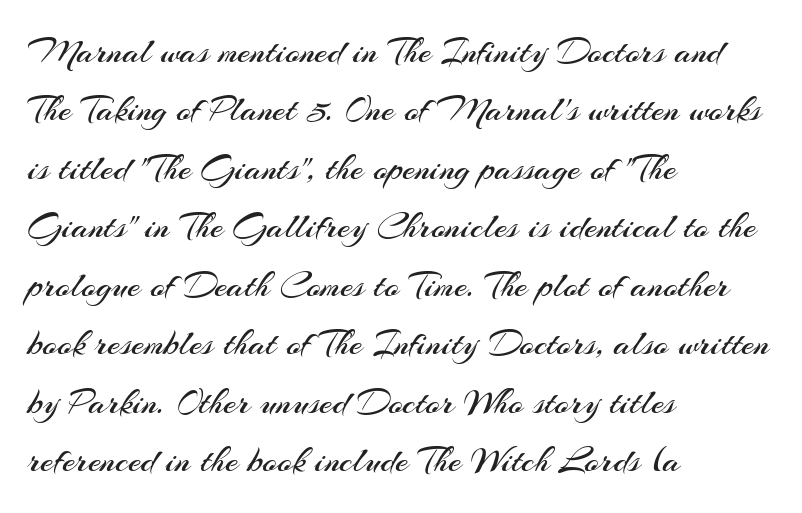
Each letter keeps its own natural width here, so spacing adapts to shape. The space beneath each line is pristine and unruled. Does extra space separate the letters? No, they use regular spacing.
